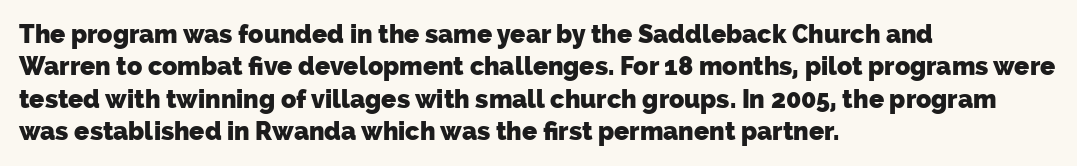
The image shows 25 px bold type; set left-aligned, normal line spacing (1.3x), normal letter spacing, not underlined.
